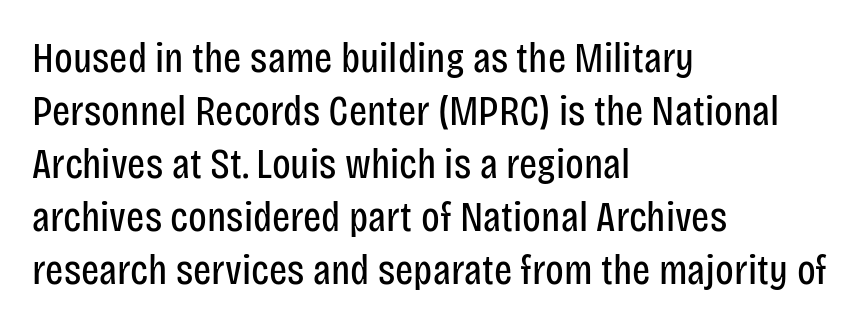
{"serif": "no", "italic": "no", "bold": "no", "weight": "regular", "width": "condensed", "stroke_contrast": "low", "x_height": "large", "monospaced": "no", "underline": "no", "align": "left", "line_spacing_ratio": 1.23, "letter_spacing": "normal", "letter_spacing_em": 0.0, "glyph_px": 43}
